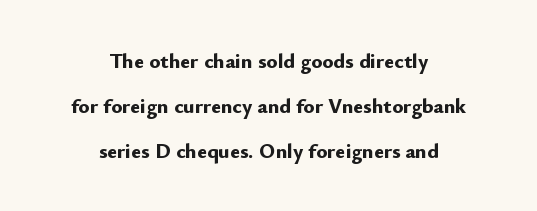
{"italic": "no", "bold": "yes", "underline": "no", "align": "center", "line_spacing": "loose", "line_spacing_ratio": 2.15, "letter_spacing": "normal", "letter_spacing_em": 0.0, "glyph_px": 21}
